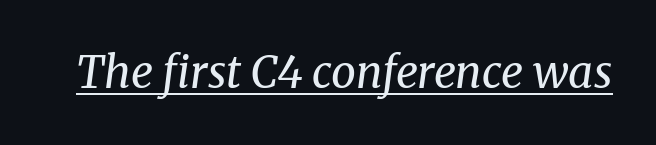
Q: Is the text bold? A: No.
Q: Is the text italic (slanted)? A: Yes, it leans right by about 8 degrees.
Q: Is the typeface a serif or a sans-serif typeface? A: Serif.
Q: Is the text underlined? A: Yes.
Q: Is the spacing between letters normal or unusually wide? A: Normal.
Q: Width (condensed, normal, or wide)? A: Normal.
Q: Stroke contrast? A: Medium.
Q: x-height? A: Medium.
Q: Monospaced? A: No.
